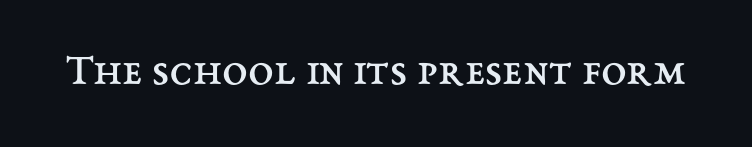
Q: Is the text bold? A: No.
Q: Is the text italic (slanted)? A: No, it is upright.
Q: Is the text underlined? A: No.
Q: Is the spacing between letters normal or unusually wide? A: Normal.
Q: Width (condensed, normal, or wide)? A: Normal.
Q: Stroke contrast? A: Medium.
Q: x-height? A: Medium.
Q: Monospaced? A: No.
